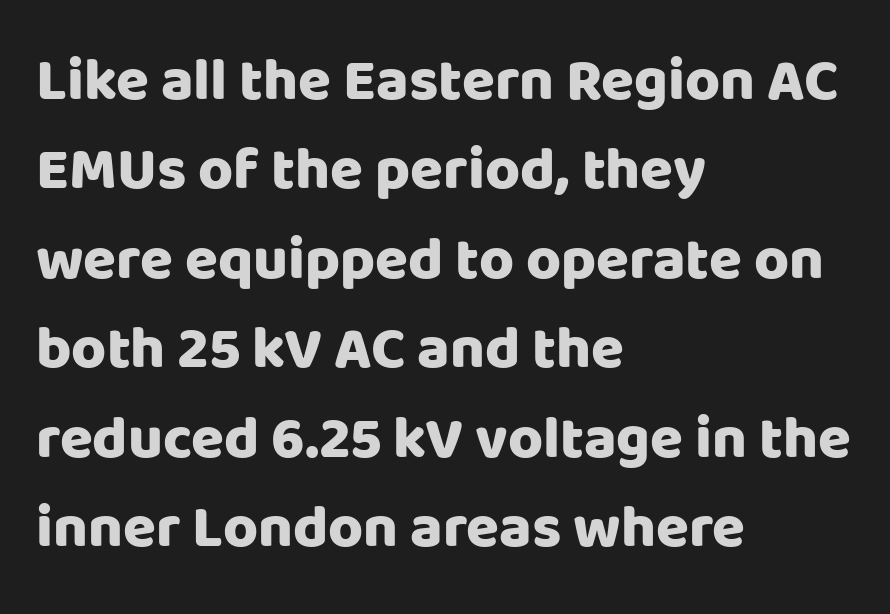
This is sans-serif lettering, the kind often seen on screens and signage. Stroke thickness is high; the sample reads as a true bold. In terms of leading, this rendering sits right in the middle. Decoration check: the copy has no underline. No extra tracking has been applied to these lines. You can tell it's not italic because the verticals are truly vertical.
